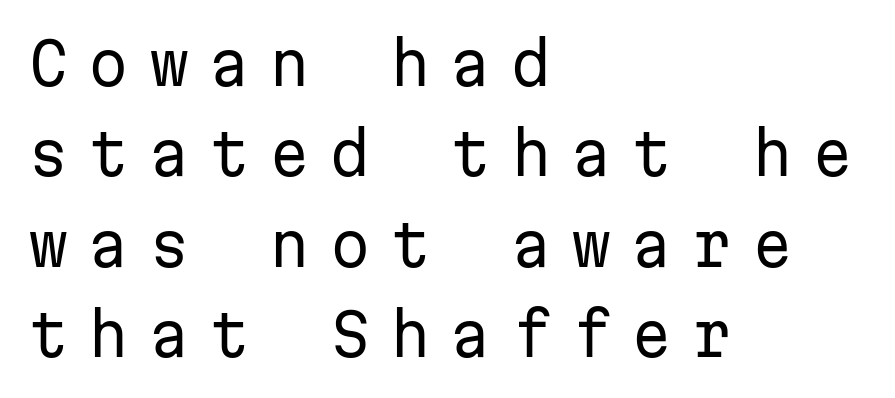
Q: Is the text bold? A: No.
Q: Is the text italic (slanted)? A: No, it is upright.
Q: Is the typeface a serif or a sans-serif typeface? A: Sans-serif.
Q: Is the text underlined? A: No.
Q: How is the paragraph aligned? A: Left-aligned.
Q: Is the spacing between letters normal or unusually wide? A: Unusually wide.
Q: Is the spacing between lines tight, normal or loose? A: Normal.
Q: Width (condensed, normal, or wide)? A: Normal.
Q: Stroke contrast? A: Low.
Q: x-height? A: Medium.
Q: Monospaced? A: Yes.
